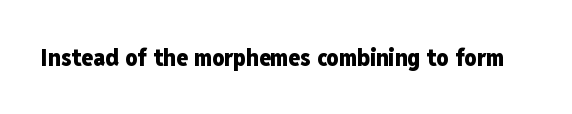
Q: Is the text bold? A: Yes.
Q: Is the text italic (slanted)? A: No, it is upright.
Q: Is the text underlined? A: No.
Q: Is the spacing between letters normal or unusually wide? A: Normal.
